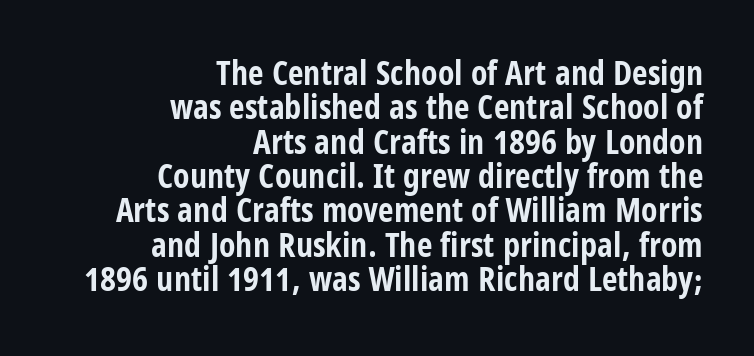
Character widths vary here, with narrow letters taking less room than wide ones. Plain, unruled lines of type. Baseline-to-baseline distance is barely more than the letter height. Spacing between characters is what you'd get straight out of the box. A typesetter would label this face a sans. Notice how the passage keeps a crisp vertical edge on the right only.
